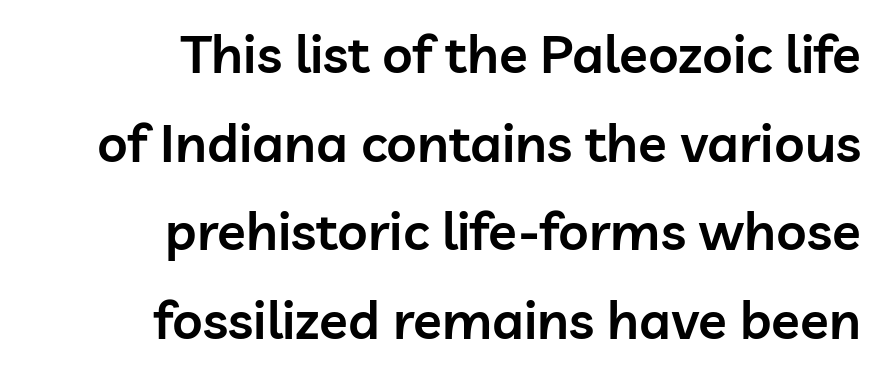
{"serif": "no", "italic": "no", "bold": "semi", "weight": "semibold", "width": "normal", "stroke_contrast": "low", "x_height": "medium", "monospaced": "no", "underline": "no", "align": "right", "line_spacing": "normal", "line_spacing_ratio": 1.67, "letter_spacing": "normal", "letter_spacing_em": 0.0, "glyph_px": 53}
